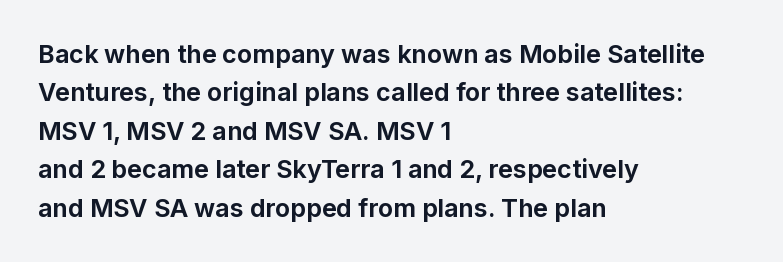
{"italic": "no", "bold": "yes", "underline": "no", "align": "left", "line_spacing": "normal", "line_spacing_ratio": 1.54, "letter_spacing": "normal", "letter_spacing_em": 0.0, "glyph_px": 25}
